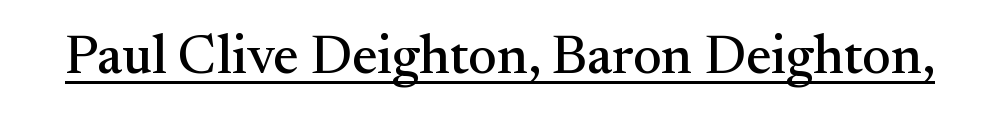
Q: Is the text italic (slanted)? A: No, it is upright.
Q: Is the typeface a serif or a sans-serif typeface? A: Serif.
Q: Is the text underlined? A: Yes.
Q: Is the spacing between letters normal or unusually wide? A: Normal.
Q: Width (condensed, normal, or wide)? A: Normal.
Q: Stroke contrast? A: Medium.
Q: x-height? A: Small.
Q: Monospaced? A: No.
